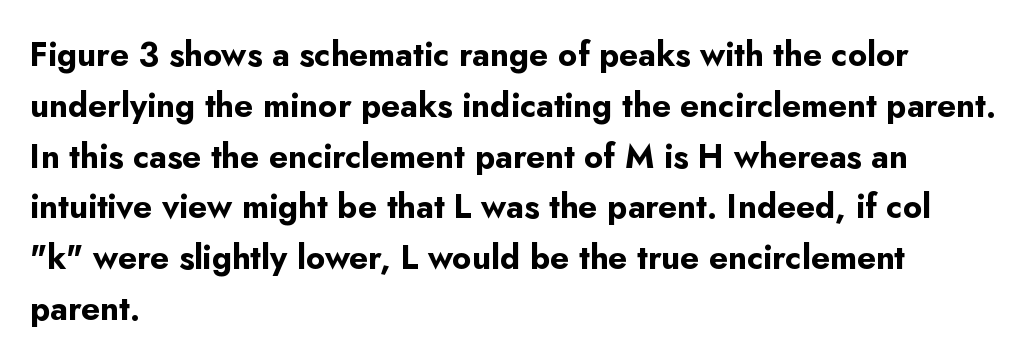
Q: Is the text bold? A: Yes.
Q: Is the text italic (slanted)? A: No, it is upright.
Q: Is the typeface a serif or a sans-serif typeface? A: Sans-serif.
Q: Is the text underlined? A: No.
Q: How is the paragraph aligned? A: Left-aligned.
Q: Is the spacing between letters normal or unusually wide? A: Normal.
Q: Is the spacing between lines tight, normal or loose? A: Normal.
Q: Width (condensed, normal, or wide)? A: Normal.
Q: Stroke contrast? A: Low.
Q: x-height? A: Small.
Q: Monospaced? A: No.
